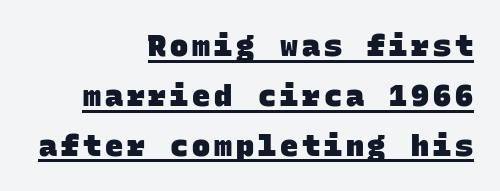
Underline: present. Students, this is bold: see how much ink each stroke carries. Is this a fixed-width face? Yes — each glyph sits in an identical cell. The block of text has a typical density, with ordinary space between rows. This is sans-serif lettering, the kind often seen on screens and signage. Line endings align vertically; line beginnings do not.
